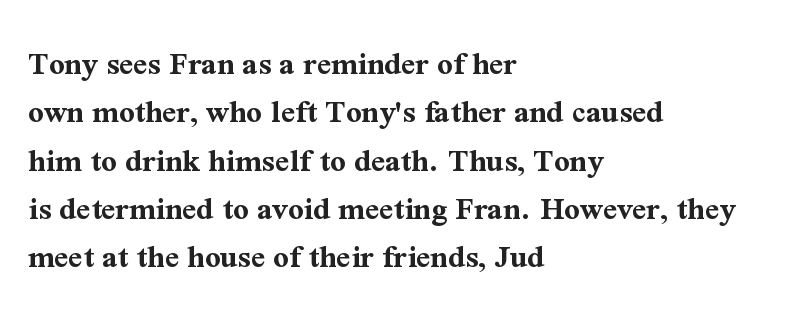
Q: Is the text bold? A: Yes.
Q: Is the text italic (slanted)? A: No, it is upright.
Q: Is the typeface a serif or a sans-serif typeface? A: Serif.
Q: Is the text underlined? A: No.
Q: How is the paragraph aligned? A: Left-aligned.
Q: Is the spacing between letters normal or unusually wide? A: Normal.
Q: Is the spacing between lines tight, normal or loose? A: Normal.
Q: Width (condensed, normal, or wide)? A: Normal.
Q: Stroke contrast? A: Medium.
Q: x-height? A: Medium.
Q: Monospaced? A: No.
